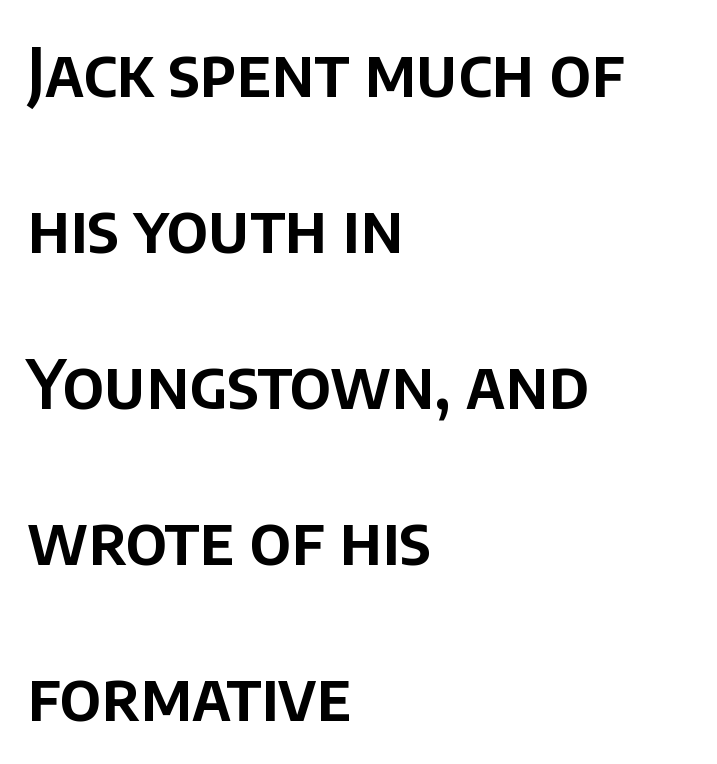
The image shows 67 px sans-serif type, upright; set left-aligned, loose line spacing (2.33x), normal letter spacing, not underlined; low stroke contrast and a large x-height.
